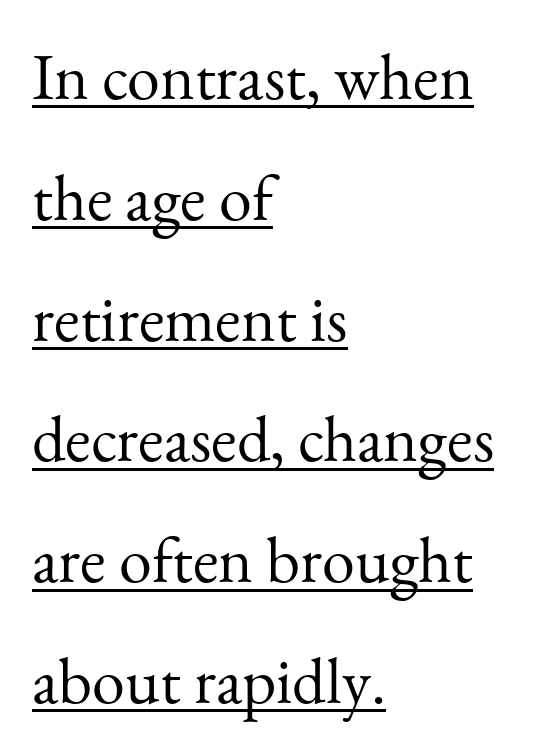
Q: Is the text bold? A: No.
Q: Is the text italic (slanted)? A: No, it is upright.
Q: Is the typeface a serif or a sans-serif typeface? A: Serif.
Q: Is the text underlined? A: Yes.
Q: How is the paragraph aligned? A: Left-aligned.
Q: Is the spacing between letters normal or unusually wide? A: Normal.
Q: Width (condensed, normal, or wide)? A: Normal.
Q: Stroke contrast? A: Medium.
Q: x-height? A: Small.
Q: Monospaced? A: No.
